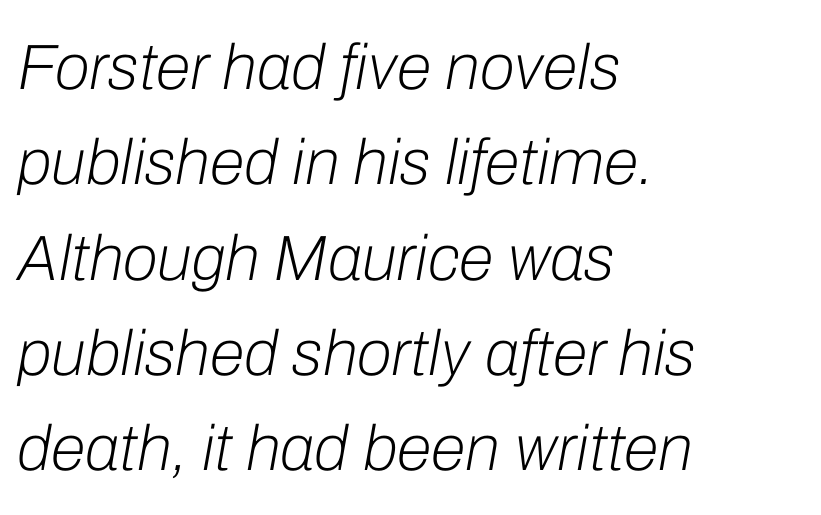
{"italic": "yes", "lean": "right", "slant_degrees": 10, "bold": "no", "weight": "light", "width": "normal", "stroke_contrast": "low", "x_height": "medium", "monospaced": "no", "underline": "no", "align": "left", "line_spacing": "normal", "line_spacing_ratio": 1.49, "letter_spacing": "normal", "letter_spacing_em": 0.0, "glyph_px": 64}
